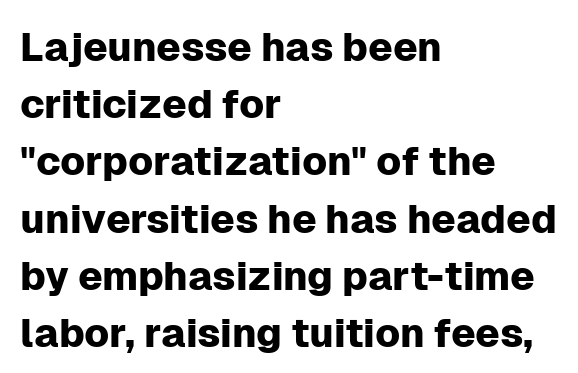
{"serif": "no", "italic": "no", "width": "normal", "stroke_contrast": "low", "x_height": "medium", "monospaced": "no", "underline": "no", "align": "left", "line_spacing": "normal", "line_spacing_ratio": 1.43, "letter_spacing": "normal", "letter_spacing_em": 0.0, "glyph_px": 40}
